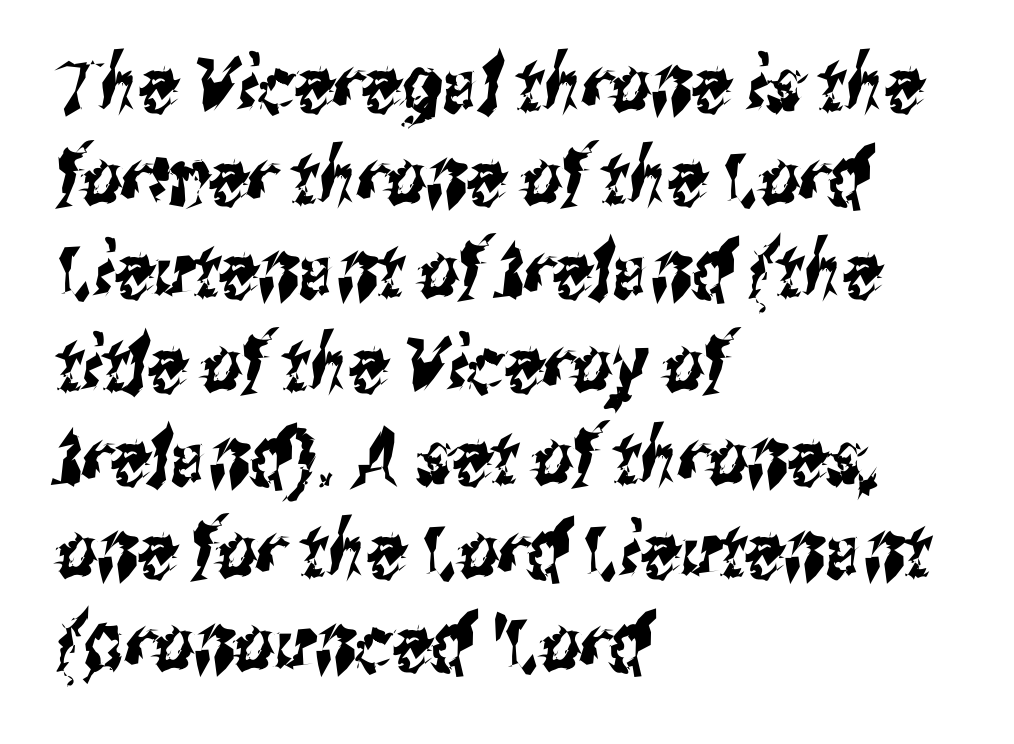
These lines are set flush left with a ragged right edge. The characters display no serif detailing; their extremities are plain. Quick note: underline off. The horizontal fit of the characters is conventional and even. A typesetter would call this proportional, since set widths differ per character.
